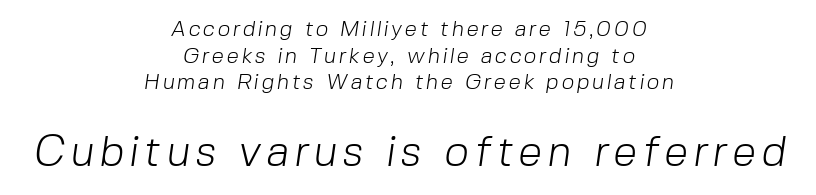
{"serif": "no", "bold": "no", "weight": "light", "width": "normal", "stroke_contrast": "low", "x_height": "medium", "monospaced": "no", "underline": "no", "align": "center", "line_spacing_ratio": 1.21, "larger_block": "second", "size_ratio": 1.95, "glyph_px": 43}
